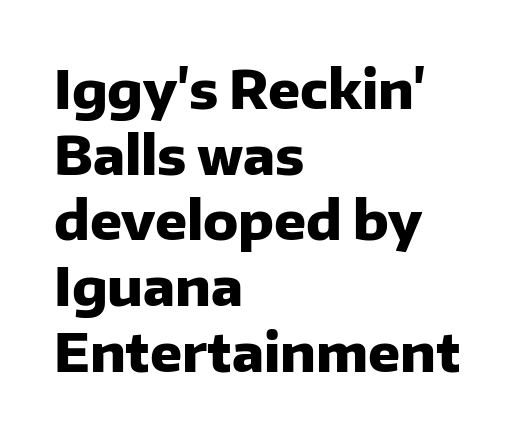
These lines are set flush left with a ragged right edge. Beneath every word, the page is bare. Unlike a traditional serif, this face leaves its strokes unadorned. Look at the stroke-to-counter ratio: heavy, a bold. Each letter keeps its own natural width here, so spacing adapts to shape. Inter-character spacing is left at the font's built-in metrics.
